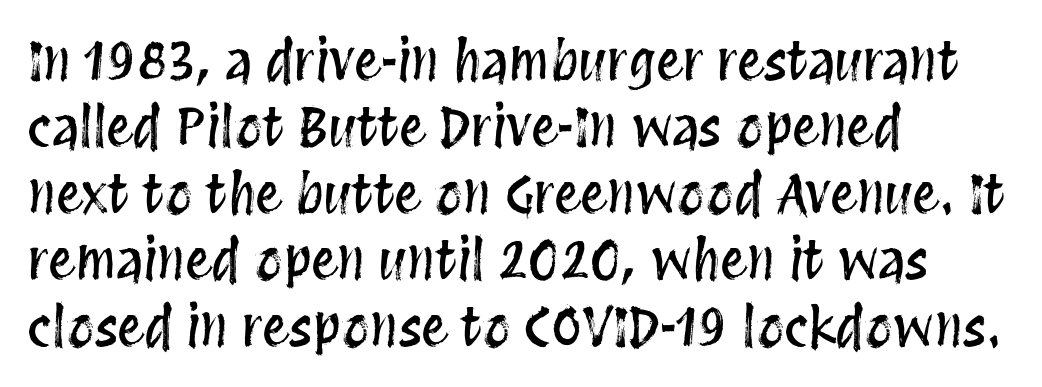
Q: Is the text italic (slanted)? A: No, it is upright.
Q: Is the text underlined? A: No.
Q: How is the paragraph aligned? A: Left-aligned.
Q: Is the spacing between letters normal or unusually wide? A: Normal.
Q: Width (condensed, normal, or wide)? A: Condensed.
Q: Stroke contrast? A: Medium.
Q: x-height? A: Large.
Q: Monospaced? A: No.
